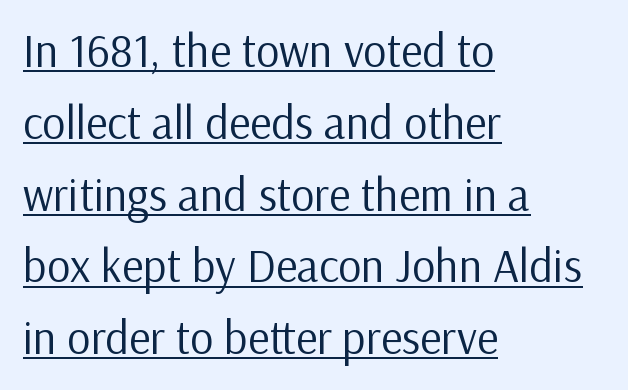
Q: Is the text bold? A: No.
Q: Is the text italic (slanted)? A: No, it is upright.
Q: Is the typeface a serif or a sans-serif typeface? A: Sans-serif.
Q: Is the text underlined? A: Yes.
Q: How is the paragraph aligned? A: Left-aligned.
Q: Is the spacing between letters normal or unusually wide? A: Normal.
Q: Is the spacing between lines tight, normal or loose? A: Normal.
Q: Width (condensed, normal, or wide)? A: Normal.
Q: Stroke contrast? A: Low.
Q: x-height? A: Medium.
Q: Monospaced? A: No.
